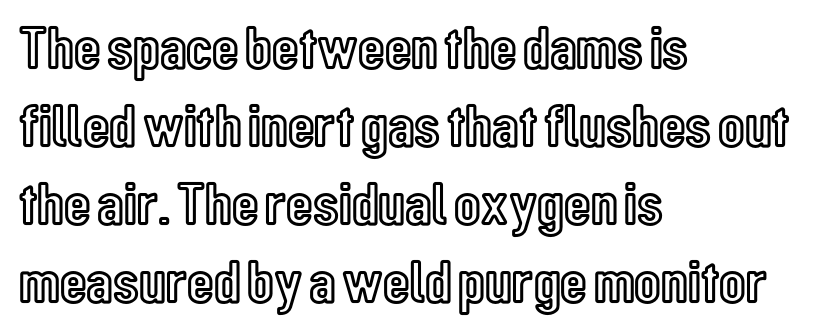
The image shows 61 px condensed type, upright; set left-aligned, normal line spacing (1.28x), normal letter spacing, not underlined; a medium x-height.
